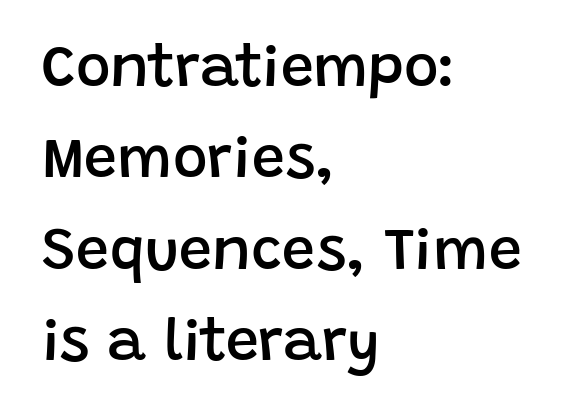
In terms of posture, this sample is upright. Set as a demibold, roughly 600 on the weight scale. The words here are not underlined. Tracking here is standard; glyphs follow each other at the usual distance. A normal amount of white space separates one row of letters from the next. A classic flush-left, rag-right setting is used for this passage.
